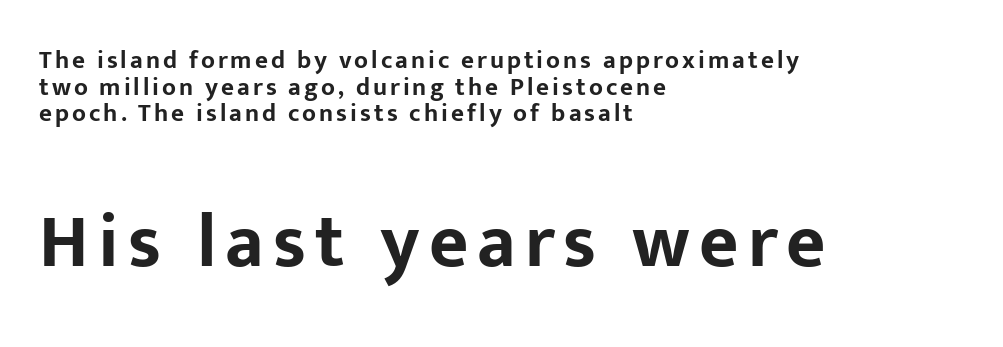
The image shows 76 px bold sans-serif type, upright; set left-aligned, tight line spacing (1.07x), not underlined; the second (bottom) block is 3.04x larger; low stroke contrast and a medium x-height.
